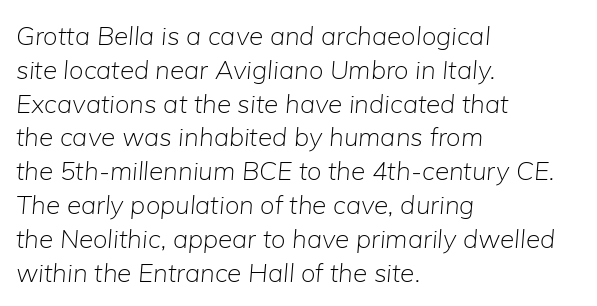
Left-aligned paragraph, ragged on the right. The rendering applies a slant to the glyphs. Glyph-to-glyph distance matches everyday printed text. Honestly, there is no underline to notice here at all. Stems here are at most as thick as an everyday book face. The passage shown stacks its lines at a standard gap.
